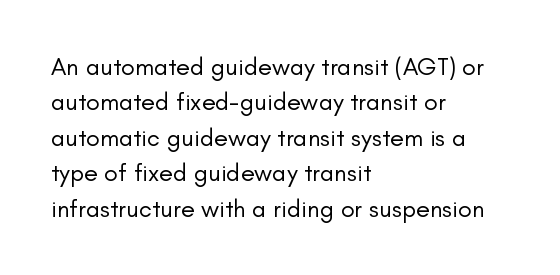
The image shows 25 px text type, upright; set left-aligned, normal line spacing (1.42x), normal letter spacing, not underlined.
